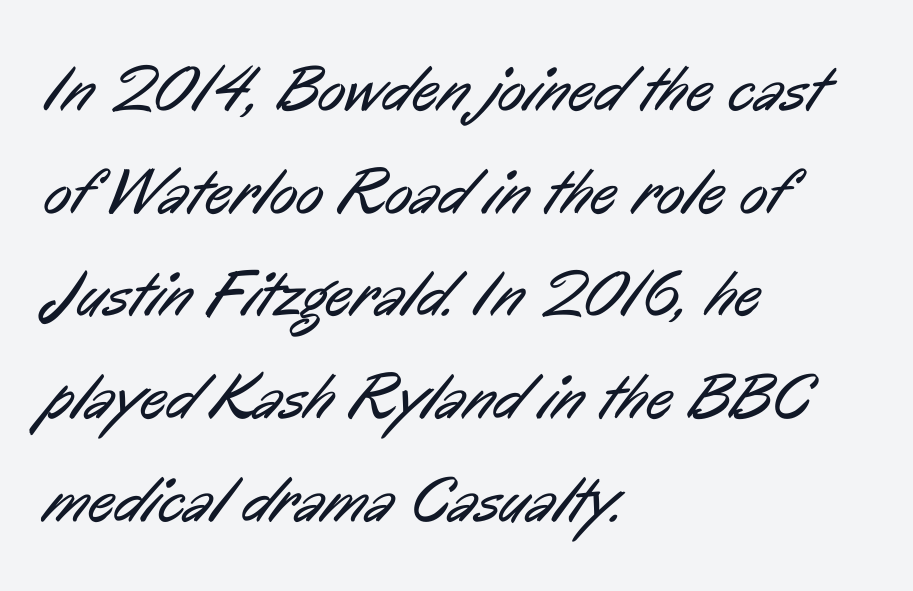
Q: Is the text bold? A: No.
Q: Is the typeface a serif or a sans-serif typeface? A: Sans-serif.
Q: Is the text underlined? A: No.
Q: How is the paragraph aligned? A: Left-aligned.
Q: Is the spacing between letters normal or unusually wide? A: Normal.
Q: Is the spacing between lines tight, normal or loose? A: Normal.
Q: Width (condensed, normal, or wide)? A: Condensed.
Q: Stroke contrast? A: Low.
Q: x-height? A: Medium.
Q: Monospaced? A: No.
